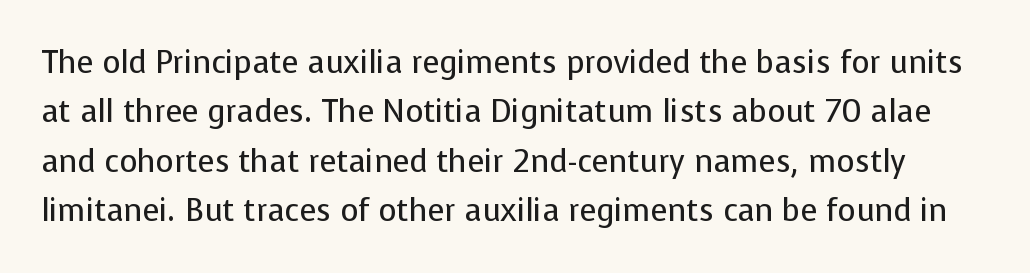
{"serif": "no", "italic": "no", "bold": "no", "weight": "regular", "width": "normal", "stroke_contrast": "low", "x_height": "medium", "monospaced": "no", "underline": "no", "line_spacing": "normal", "line_spacing_ratio": 1.59, "letter_spacing": "normal", "letter_spacing_em": 0.0, "glyph_px": 31}
